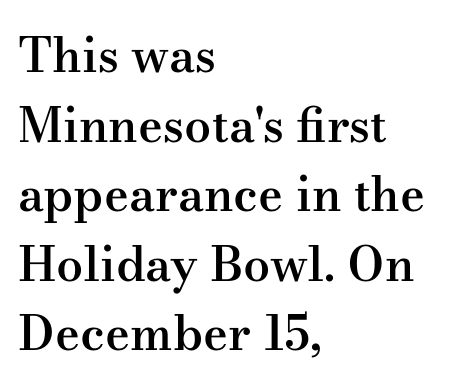
Vertical strokes here are truly vertical. A classic flush-left, rag-right setting is used for this passage. Regular leading. Looks like regular typesetting: each glyph gets only the width it needs.
